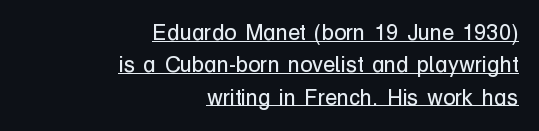
The specimen reads as upright at a glance. The string is rendered with underlining switched on. The cut favours lightness, reaching ordinary text weight at its darkest. Does the copy run flush right? Yes — the right margin is perfectly even.
